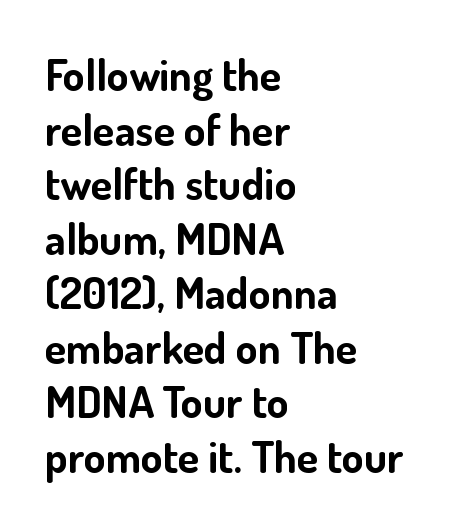
The image shows 44 px bold sans-serif type, upright; set left-aligned, line spacing 1.24x, normal letter spacing, not underlined; low stroke contrast and a small x-height.
